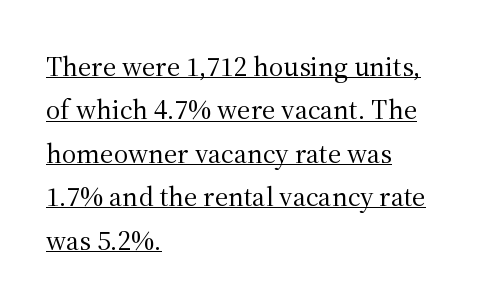
{"serif": "yes", "italic": "no", "bold": "no", "weight": "regular", "width": "normal", "stroke_contrast": "medium", "x_height": "medium", "monospaced": "no", "underline": "yes", "align": "left", "line_spacing": "normal", "line_spacing_ratio": 1.55, "letter_spacing": "normal", "letter_spacing_em": 0.0, "glyph_px": 28}
